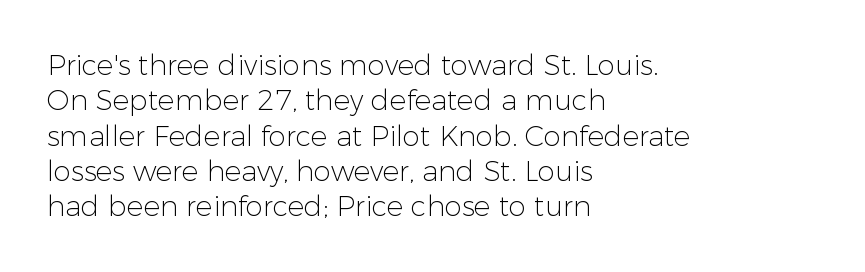
Spacing between characters is what you'd get straight out of the box. This block has exactly the height ordinary leading produces. The letterforms sit at book weight or below. Posture: upright roman. The rendering uses natural spacing where letterforms have individual widths. Quick note: underline off.
